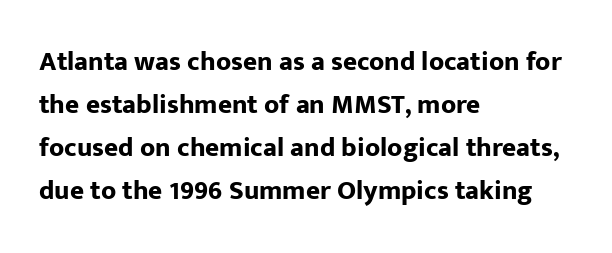
{"italic": "no", "bold": "yes", "underline": "no", "align": "left", "line_spacing": "normal", "line_spacing_ratio": 1.59, "letter_spacing": "normal", "letter_spacing_em": 0.0, "glyph_px": 27}
